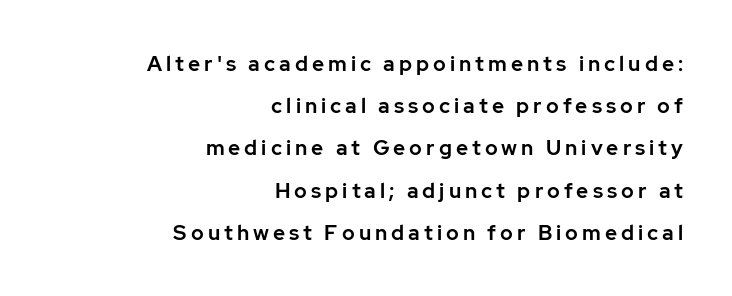
The image shows 21 px text type, upright; set right-aligned, loose line spacing (2.01x), not underlined.
